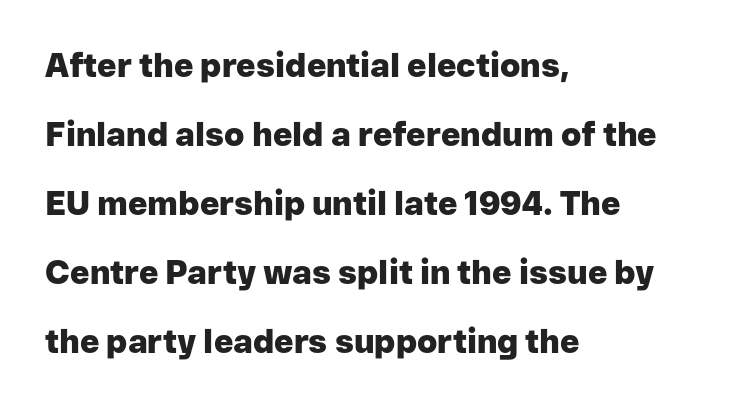
These lines are composed in type without serifs. A bare baseline throughout the passage. You'd pick this weight for a headline — it's a proper bold. Letter spacing: default.
